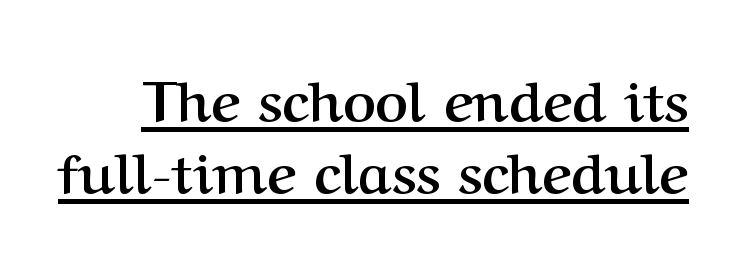
The image shows 56 px semibold serif type, upright; set normal line spacing (1.28x), normal letter spacing, underlined; medium stroke contrast and a medium x-height.
